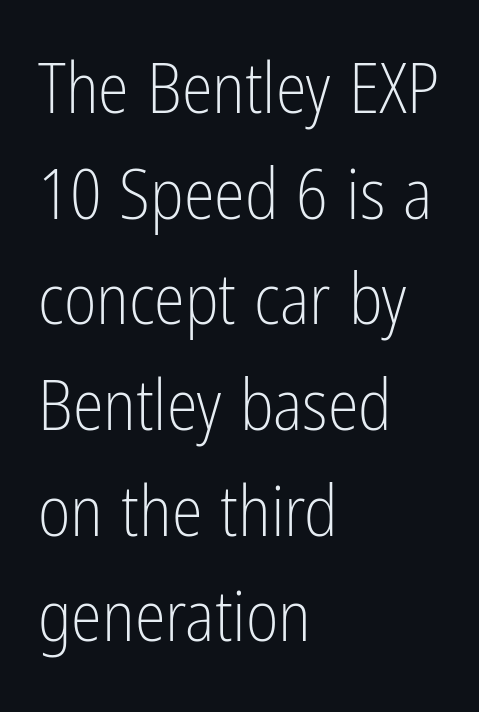
The image shows 70 px light, condensed sans-serif type, upright; set left-aligned, normal line spacing (1.51x), normal letter spacing, not underlined; low stroke contrast and a medium x-height.
